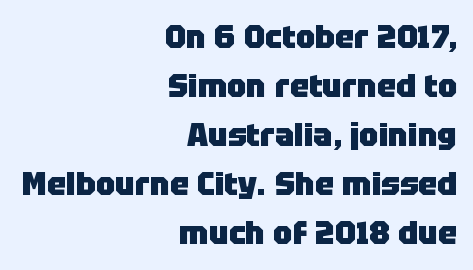
{"serif": "no", "italic": "no", "bold": "yes", "weight": "heavy", "width": "normal", "stroke_contrast": "low", "x_height": "large", "monospaced": "no", "underline": "no", "align": "right", "line_spacing": "normal", "line_spacing_ratio": 1.53, "letter_spacing": "normal", "letter_spacing_em": 0.0, "glyph_px": 32}
